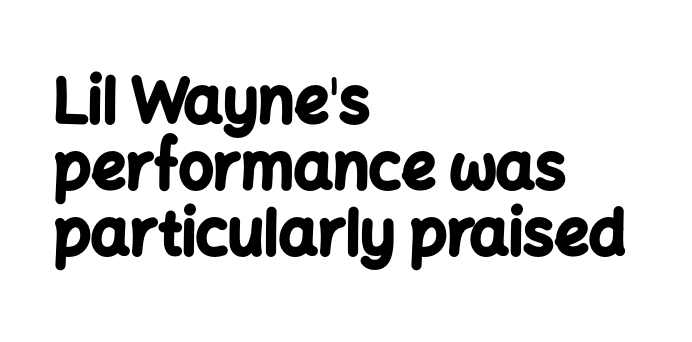
{"serif": "no", "italic": "no", "bold": "yes", "weight": "bold", "width": "normal", "stroke_contrast": "low", "x_height": "medium", "monospaced": "no", "underline": "no", "align": "left", "line_spacing": "tight", "line_spacing_ratio": 1.08, "letter_spacing": "normal", "letter_spacing_em": 0.0, "glyph_px": 61}
